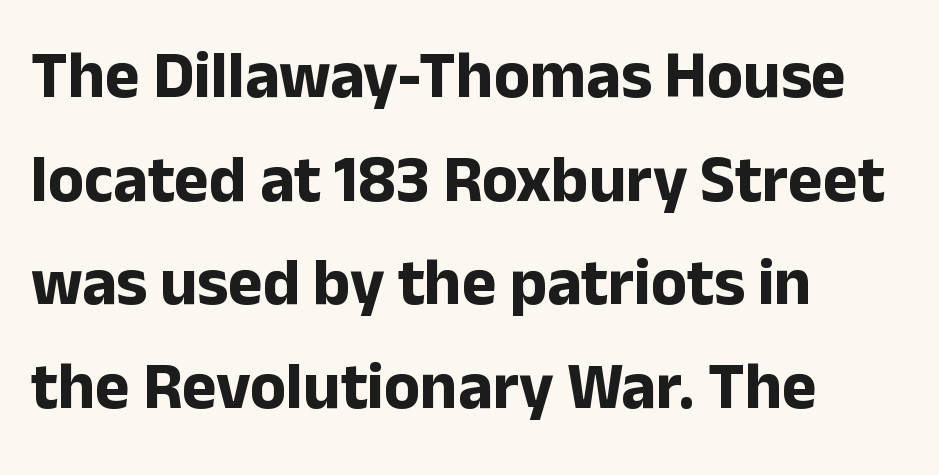
The image shows 66 px bold sans-serif type, upright; set left-aligned, normal line spacing (1.57x), normal letter spacing, not underlined; low stroke contrast and a medium x-height.
